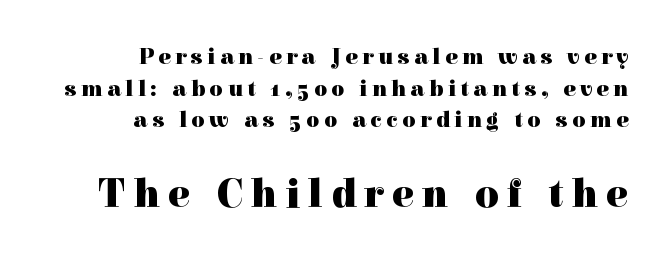
Q: Is the text bold? A: Yes.
Q: Is the text italic (slanted)? A: No, it is upright.
Q: Is the typeface a serif or a sans-serif typeface? A: Serif.
Q: Is the text underlined? A: No.
Q: How is the paragraph aligned? A: Right-aligned.
Q: Is the spacing between letters normal or unusually wide? A: Unusually wide.
Q: Is the spacing between lines tight, normal or loose? A: Normal.
Q: Which block of text is set in a larger size, the first (top) or the second (bottom)? A: The second (bottom) one.
Q: Width (condensed, normal, or wide)? A: Normal.
Q: x-height? A: Medium.
Q: Monospaced? A: No.
